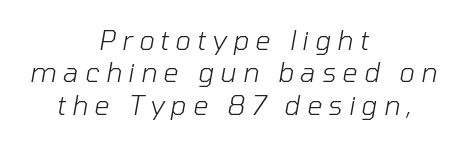
Q: Is the text bold? A: No.
Q: Is the text italic (slanted)? A: Yes, it leans right by about 10 degrees.
Q: Is the text underlined? A: No.
Q: How is the paragraph aligned? A: Centered.
Q: Is the spacing between letters normal or unusually wide? A: Unusually wide.
